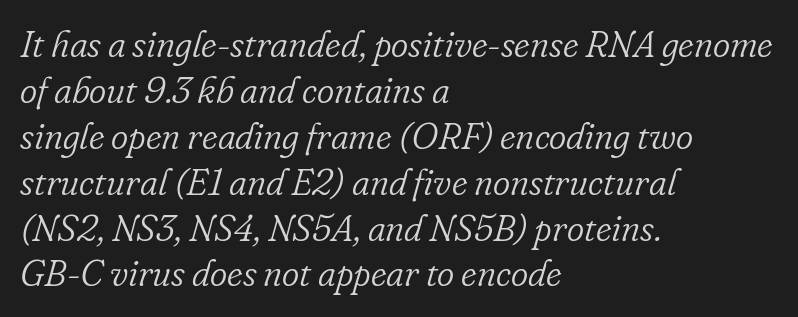
{"serif": "yes", "italic": "yes", "lean": "right", "slant_degrees": 16, "bold": "no", "weight": "light", "width": "normal", "stroke_contrast": "low", "x_height": "small", "monospaced": "no", "underline": "no", "align": "left", "line_spacing_ratio": 1.24, "letter_spacing": "normal", "letter_spacing_em": 0.0, "glyph_px": 37}
